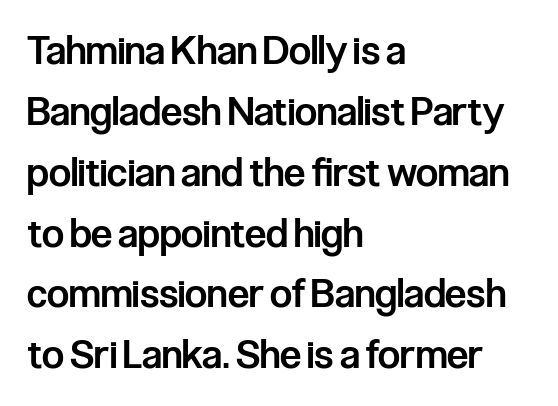
{"serif": "no", "italic": "no", "bold": "semi", "weight": "semibold", "width": "condensed", "stroke_contrast": "low", "x_height": "medium", "monospaced": "no", "underline": "no", "align": "left", "line_spacing": "normal", "line_spacing_ratio": 1.56, "letter_spacing": "normal", "letter_spacing_em": 0.0, "glyph_px": 39}
